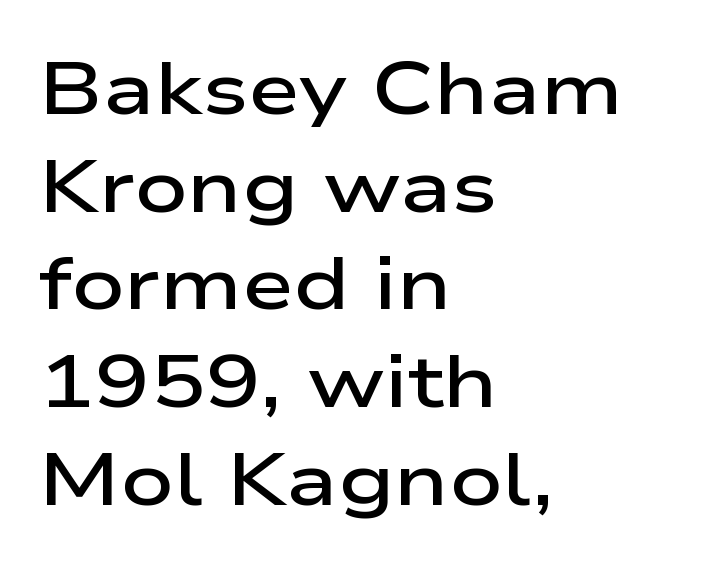
Only glyphs here, with clear space below each row. The space between consecutive lines is moderate. The axis of the letterforms is exactly vertical. The passage shown is typeset with a sans-serif family. Is the letter spacing exaggerated? No — it looks like the ordinary default. Looks like regular typesetting: each glyph gets only the width it needs.
